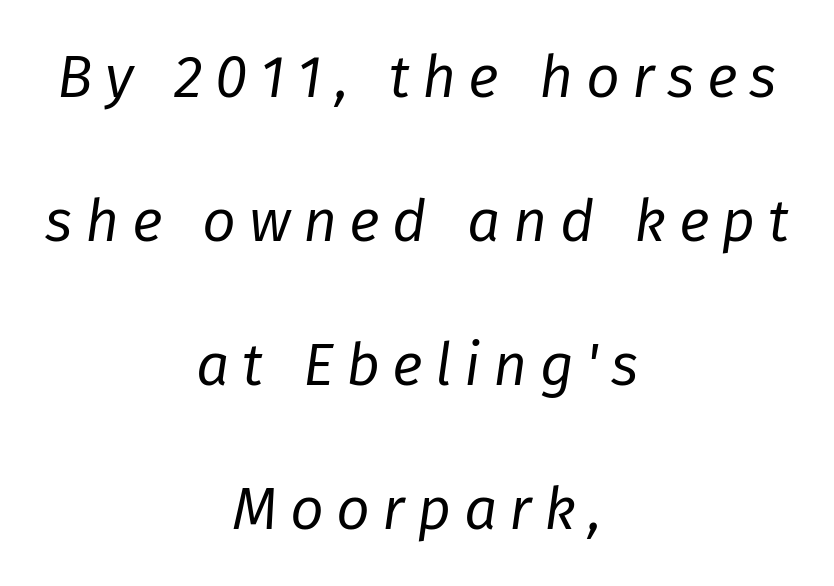
{"italic": "yes", "lean": "right", "slant_degrees": 8, "bold": "no", "weight": "regular", "width": "normal", "stroke_contrast": "low", "x_height": "medium", "monospaced": "no", "underline": "no", "align": "center", "line_spacing": "loose", "line_spacing_ratio": 2.44, "letter_spacing": "wide", "letter_spacing_em": 0.21, "glyph_px": 59}
